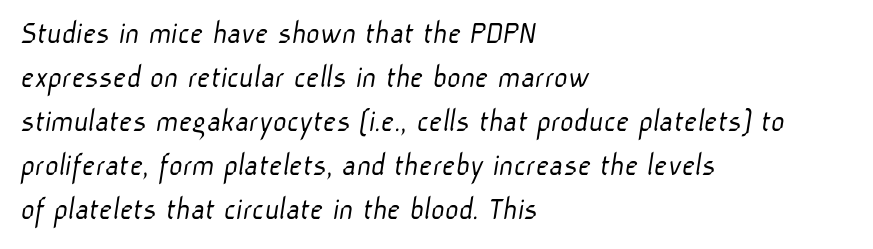
{"serif": "no", "bold": "no", "weight": "light", "width": "normal", "stroke_contrast": "low", "x_height": "medium", "monospaced": "no", "underline": "no", "align": "left", "line_spacing": "normal", "line_spacing_ratio": 1.33, "letter_spacing": "normal", "letter_spacing_em": 0.0, "glyph_px": 33}
